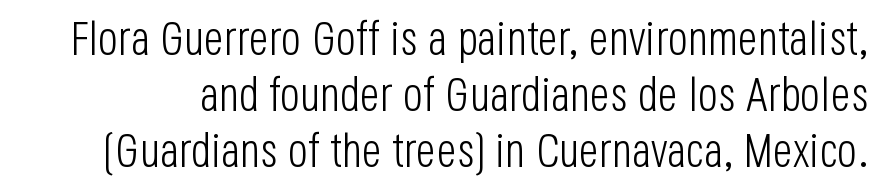
Note: no serifs on the glyphs. Posture: straight, roman, zero tilt. Any mark beneath the type? The region is blank. The letters sit at their default tracking, neither squeezed nor spread.
